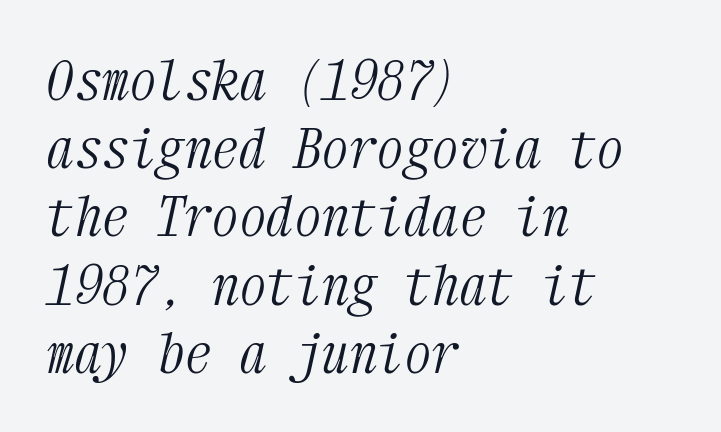
A typesetter would label this face a serif. Typeset ragged right — the left edge is the straight one. The gap between lines stays unmarked. Stem width sits at or under what a default text font uses. Is the letter spacing exaggerated? No — it looks like the ordinary default.
